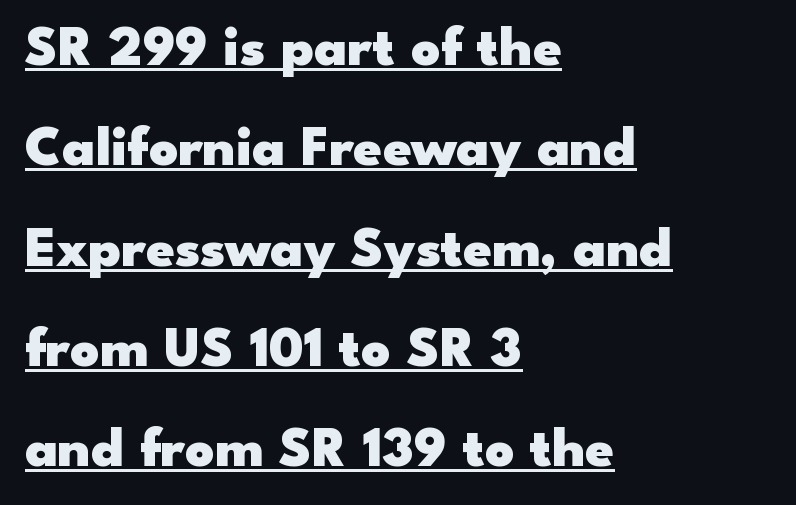
{"serif": "no", "italic": "no", "bold": "yes", "weight": "heavy", "width": "wide", "stroke_contrast": "low", "x_height": "small", "monospaced": "no", "underline": "yes", "align": "left", "line_spacing_ratio": 1.76, "letter_spacing": "normal", "letter_spacing_em": 0.0, "glyph_px": 57}
